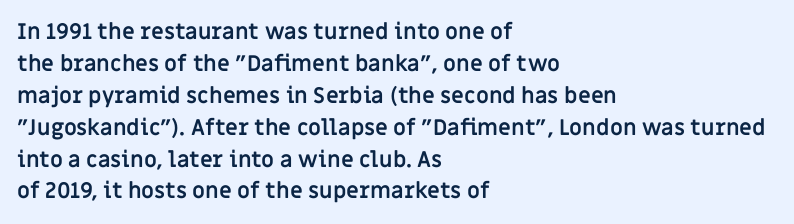
Students, observe: this is what conventionally led text looks like. Ascenders rise straight up at ninety degrees. Pretty heavy lettering here — definitely bold. The words here are not underlined.
